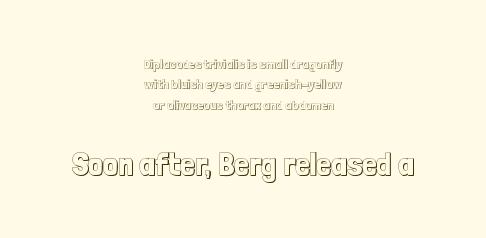
A typesetter would call this proportional, since set widths differ per character. Both edges are ragged and mirror each other, which tells us the setting is centered. The space beneath each line is pristine and unruled. The letterforms sit shoulder to shoulder at normal distance. Which chunk is bigger? The second one — the bottom block dwarfs the top. A typesetter would call this leading conventional body-copy spacing.
